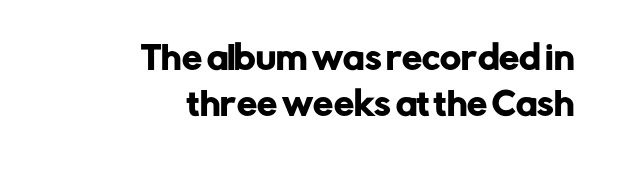
{"serif": "no", "italic": "no", "width": "normal", "stroke_contrast": "low", "x_height": "medium", "monospaced": "no", "underline": "no", "align": "right", "line_spacing": "normal", "line_spacing_ratio": 1.45, "letter_spacing": "normal", "letter_spacing_em": 0.0, "glyph_px": 32}
